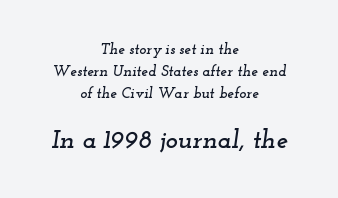
Q: Is the text italic (slanted)? A: Yes, it leans right by about 12 degrees.
Q: Is the text underlined? A: No.
Q: How is the paragraph aligned? A: Centered.
Q: Is the spacing between letters normal or unusually wide? A: Normal.
Q: Is the spacing between lines tight, normal or loose? A: Normal.
Q: Which block of text is set in a larger size, the first (top) or the second (bottom)? A: The second (bottom) one.
